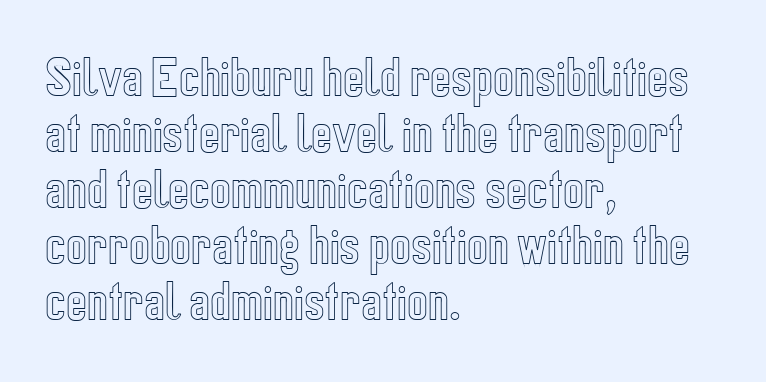
Q: Is the text italic (slanted)? A: No, it is upright.
Q: Is the text underlined? A: No.
Q: How is the paragraph aligned? A: Left-aligned.
Q: Is the spacing between letters normal or unusually wide? A: Normal.
Q: Is the spacing between lines tight, normal or loose? A: Normal.
Q: Width (condensed, normal, or wide)? A: Condensed.
Q: x-height? A: Medium.
Q: Monospaced? A: No.
